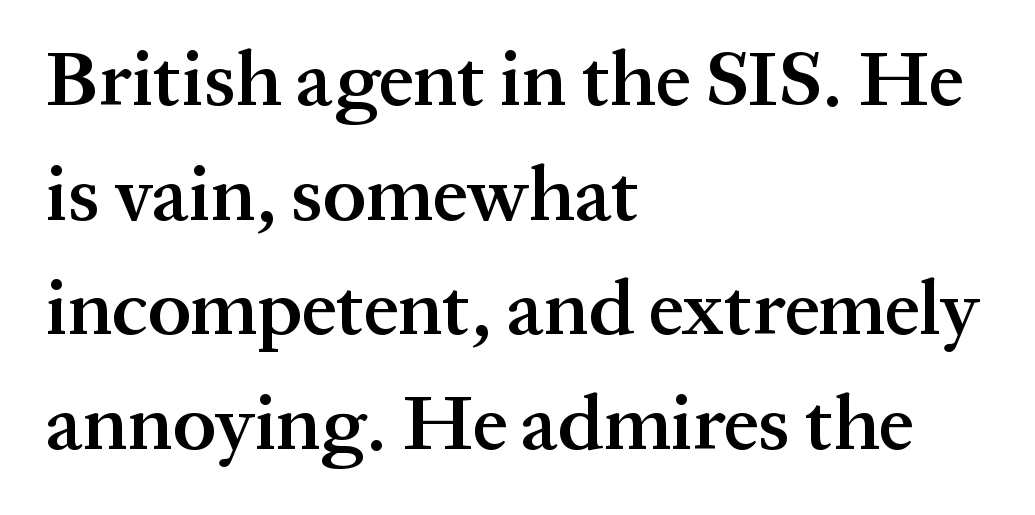
The image shows 78 px semibold serif type, upright; set left-aligned, normal line spacing (1.47x), normal letter spacing, not underlined; medium stroke contrast and a medium x-height.
